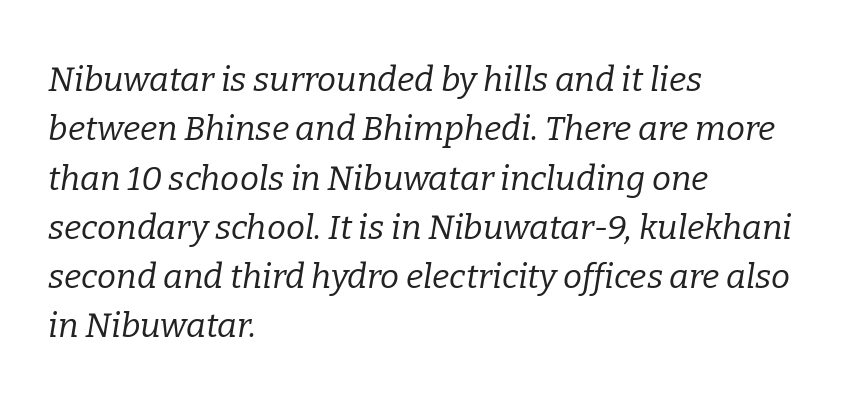
Q: Is the text bold? A: No.
Q: Is the text italic (slanted)? A: Yes, it leans right by about 9 degrees.
Q: Is the typeface a serif or a sans-serif typeface? A: Serif.
Q: Is the text underlined? A: No.
Q: How is the paragraph aligned? A: Left-aligned.
Q: Is the spacing between letters normal or unusually wide? A: Normal.
Q: Is the spacing between lines tight, normal or loose? A: Normal.
Q: Width (condensed, normal, or wide)? A: Normal.
Q: Stroke contrast? A: Low.
Q: x-height? A: Medium.
Q: Monospaced? A: No.
